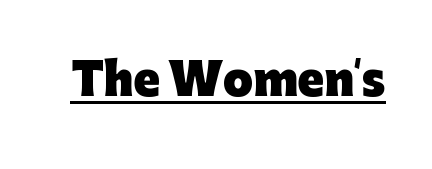
The image shows 43 px heavy sans-serif type, upright; set normal letter spacing, underlined; low stroke contrast and a medium x-height.
